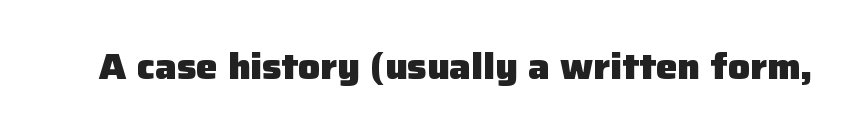
Look at the tracking — it's just the regular setting, nothing added. The strip under each line holds only bare page. Italic? Not at all — the glyphs are vertical. Are there feet on the stems? There aren't — it's a sans. The rendering uses natural spacing where letterforms have individual widths. Strong, thick strokes mark this as bold type.
